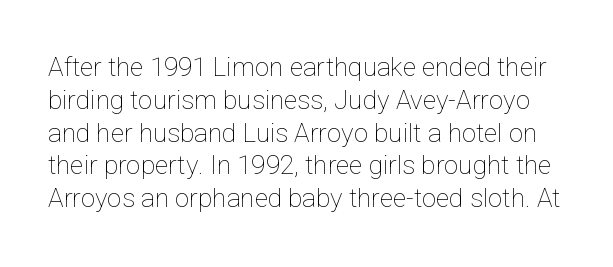
Q: Is the text bold? A: No.
Q: Is the text italic (slanted)? A: No, it is upright.
Q: Is the text underlined? A: No.
Q: Is the spacing between letters normal or unusually wide? A: Normal.
Q: Is the spacing between lines tight, normal or loose? A: Normal.
